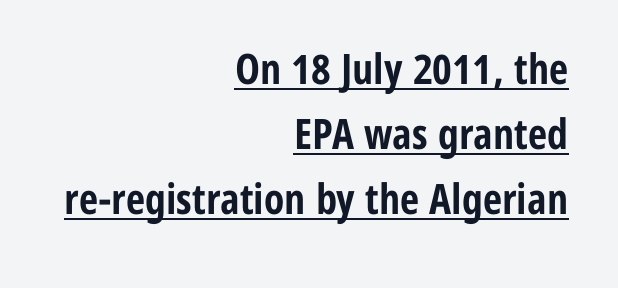
Note: no serifs on the glyphs. The paragraph has a hard right edge and a soft left edge. This is heavy type, rendered in bold. Vertical strokes here are truly vertical.
